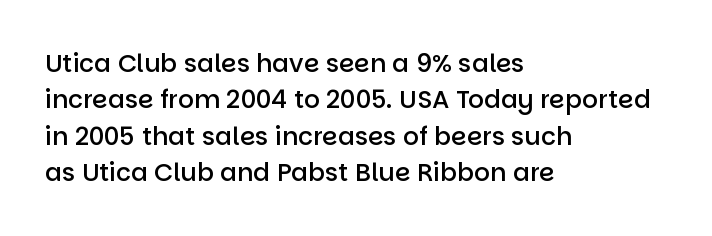
A somewhat darkened texture: the type is semibold rather than bold. If you drew a ruler down the left edge, every line would touch it. The zone under the glyphs is completely vacant. Ascenders rise straight up at ninety degrees. Caption: standard tracking, unaltered. Each new line begins a customary step beneath the previous one.
